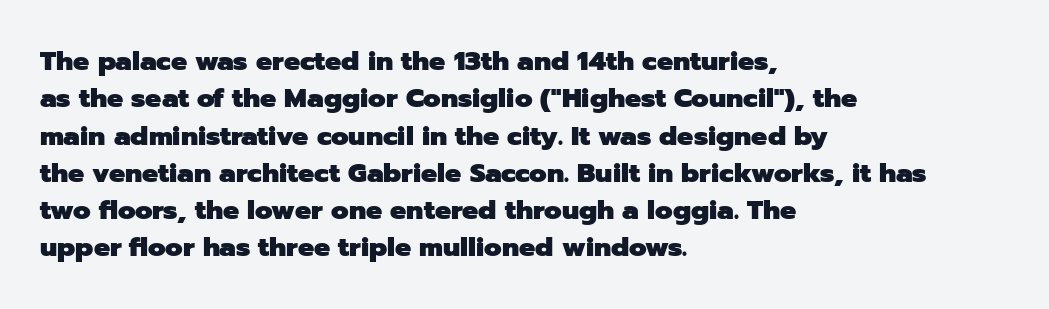
The image shows 27 px bold type, upright; set left-aligned, normal line spacing (1.38x), normal letter spacing, not underlined.
